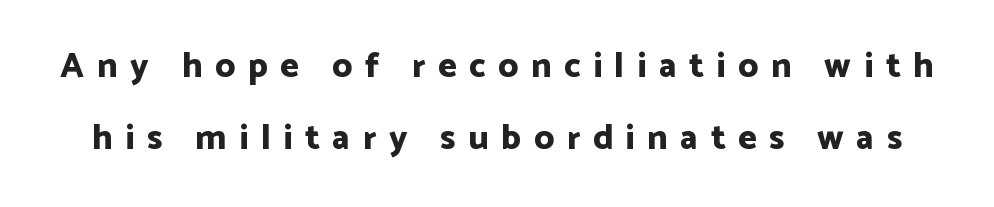
{"serif": "no", "italic": "no", "bold": "yes", "weight": "bold", "width": "normal", "stroke_contrast": "low", "x_height": "medium", "monospaced": "no", "underline": "no", "line_spacing": "loose", "line_spacing_ratio": 2.07, "letter_spacing": "wide", "letter_spacing_em": 0.36, "glyph_px": 35}
